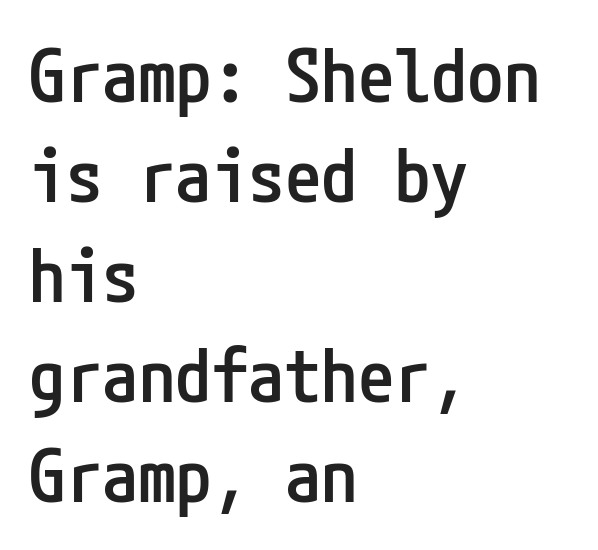
{"serif": "no", "italic": "no", "bold": "semi", "weight": "semibold", "width": "condensed", "stroke_contrast": "low", "x_height": "medium", "underline": "no", "align": "left", "line_spacing": "normal", "line_spacing_ratio": 1.37, "letter_spacing": "normal", "letter_spacing_em": 0.0, "glyph_px": 73}
